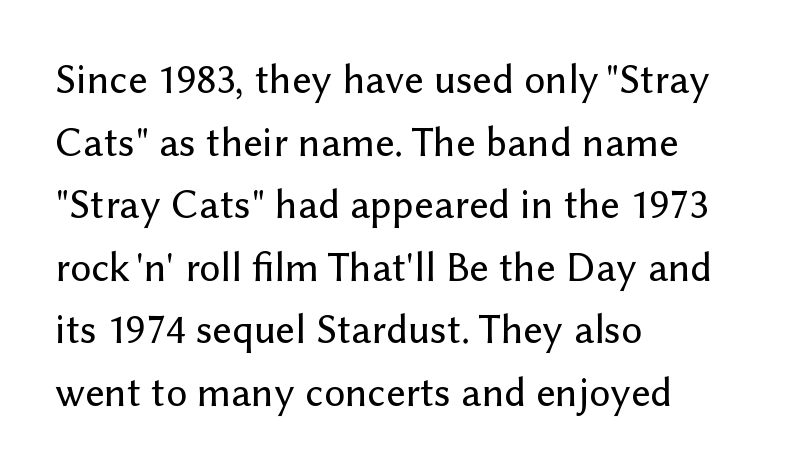
{"serif": "no", "italic": "no", "width": "normal", "stroke_contrast": "low", "x_height": "medium", "monospaced": "no", "underline": "no", "align": "left", "line_spacing": "normal", "line_spacing_ratio": 1.49, "letter_spacing": "normal", "letter_spacing_em": 0.0, "glyph_px": 42}
